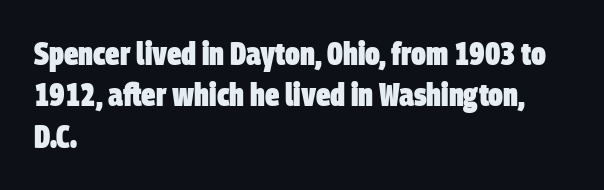
{"serif": "no", "bold": "yes", "weight": "heavy", "width": "condensed", "stroke_contrast": "low", "x_height": "large", "monospaced": "no", "underline": "no", "align": "left", "line_spacing": "normal", "line_spacing_ratio": 1.29, "letter_spacing": "normal", "letter_spacing_em": 0.0, "glyph_px": 32}
